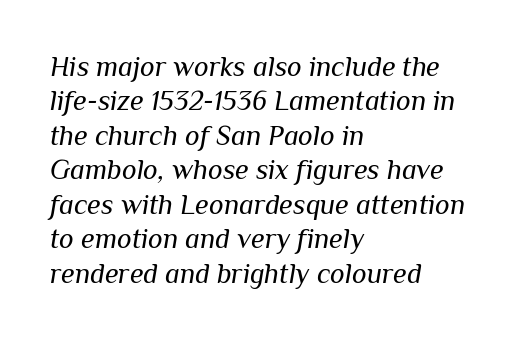
This rendering uses left alignment, leaving the right contour irregular. Spacing between characters is what you'd get straight out of the box. Honestly, there is no underline to notice here at all. Stems here are at most as thick as an everyday book face.
